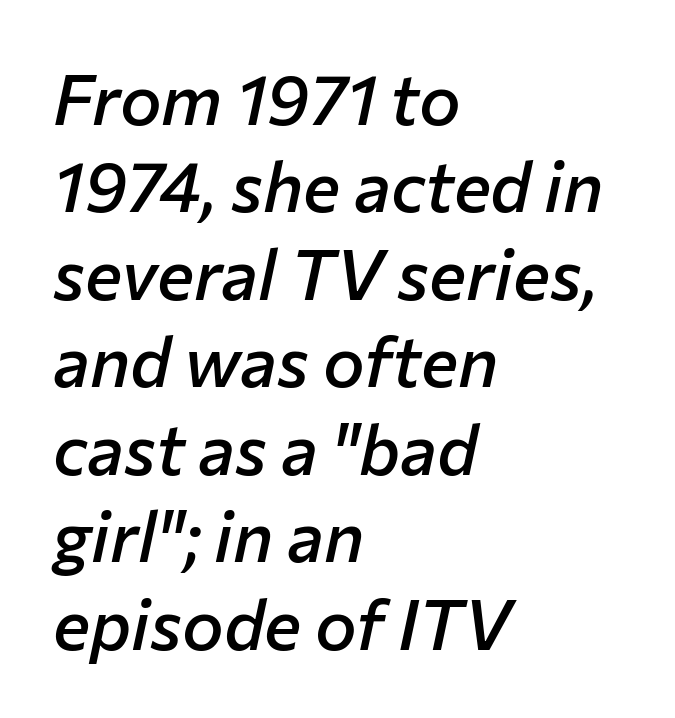
The image shows 70 px semibold type, italic (leaning right); set left-aligned, normal line spacing (1.25x), normal letter spacing, not underlined; low stroke contrast and a medium x-height.
